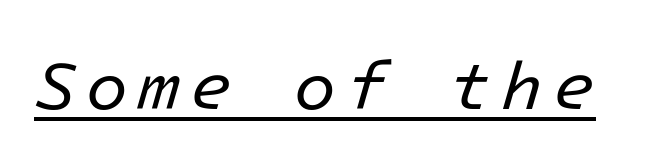
Would a proofreader flag this as italicized? Yes. The typesetter has applied underlining to the passage shown. Each stroke keeps to a modest, everyday thickness or less.
